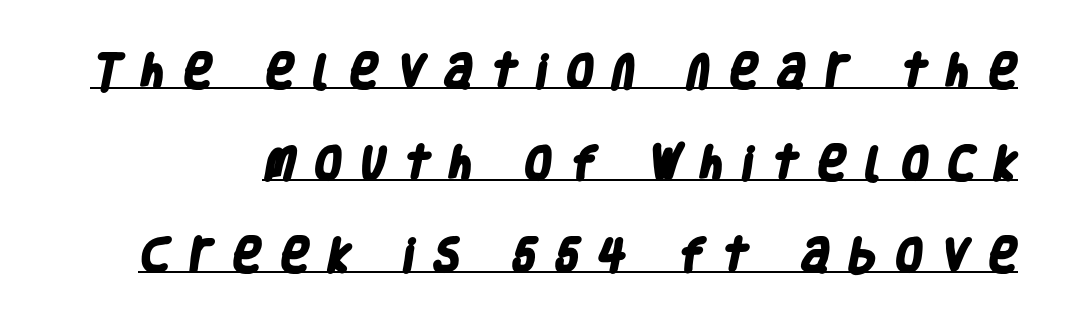
The image shows 37 px heavy, condensed sans-serif type; set loose line spacing (2.49x), unusually wide letter spacing (+0.46 em), underlined; low stroke contrast and a large x-height.
